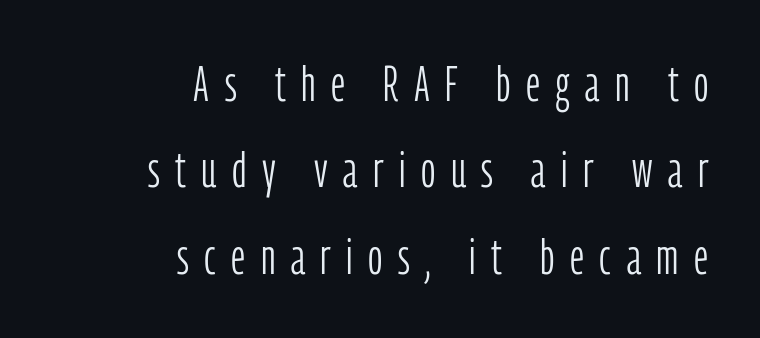
The image shows 50 px light, condensed sans-serif type, upright; set right-aligned, line spacing 1.73x, unusually wide letter spacing (+0.31 em), not underlined; low stroke contrast and a medium x-height.
